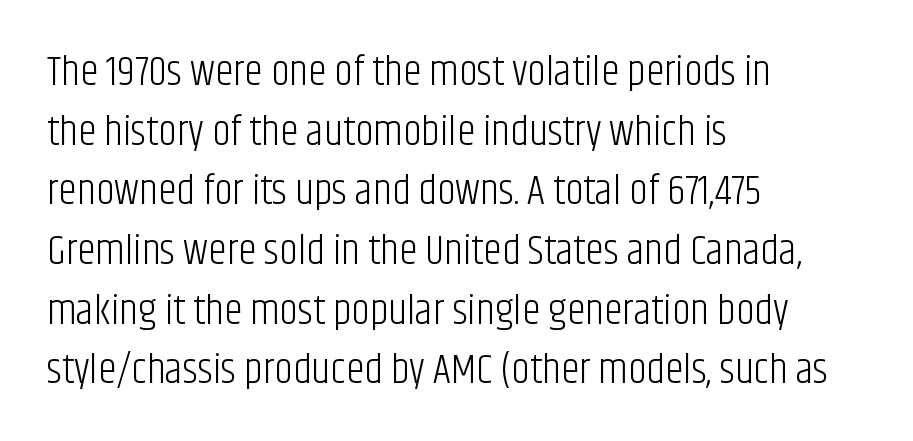
Q: Is the text bold? A: No.
Q: Is the text italic (slanted)? A: No, it is upright.
Q: Is the typeface a serif or a sans-serif typeface? A: Sans-serif.
Q: Is the text underlined? A: No.
Q: How is the paragraph aligned? A: Left-aligned.
Q: Is the spacing between letters normal or unusually wide? A: Normal.
Q: Is the spacing between lines tight, normal or loose? A: Normal.
Q: Width (condensed, normal, or wide)? A: Condensed.
Q: Stroke contrast? A: Low.
Q: x-height? A: Large.
Q: Monospaced? A: No.
